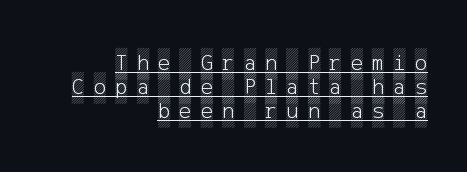
{"italic": "no", "underline": "yes", "align": "right", "line_spacing": "tight", "line_spacing_ratio": 1.04, "letter_spacing": "wide", "letter_spacing_em": 0.4, "glyph_px": 23}
